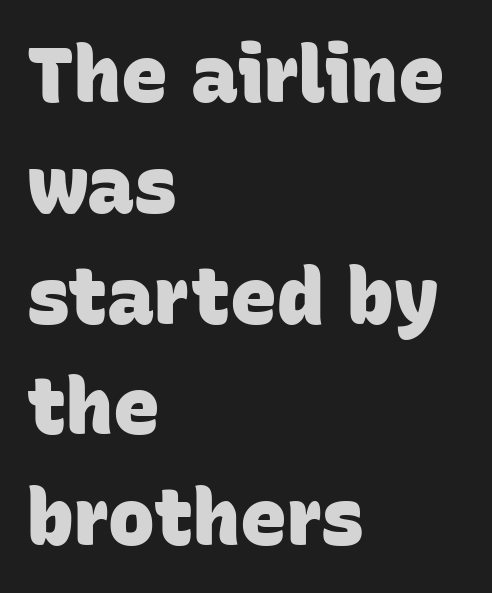
Plenty of ink on the page — the face is bold. Examine the stroke ends and you'll find no serifs. Leftover space on each line is placed entirely after the last word. What's the leading like? Ordinary, nothing unusual. This rendering features lettering with no underline.
